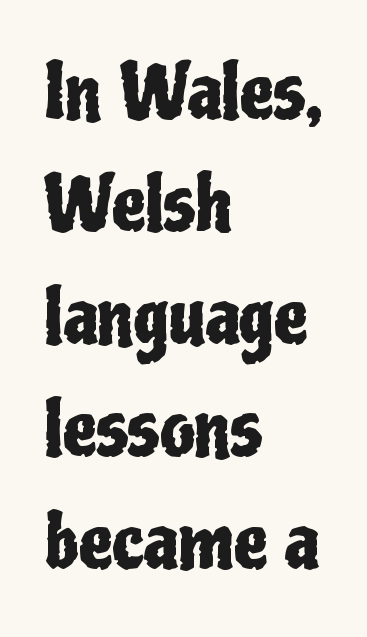
The face used here is proportionally spaced, like ordinary book or web type. Notice how the stems are strictly vertical — no italics here. Tracking value appears to be zero — textbook default spacing. The typeface chosen for these lines omits serifs.
